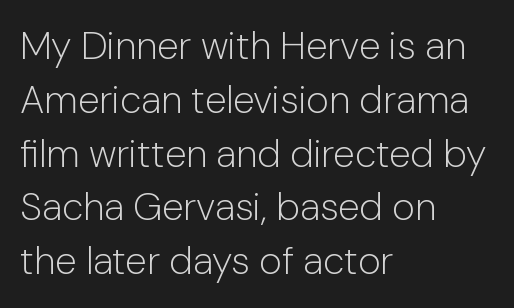
Q: Is the text bold? A: No.
Q: Is the text italic (slanted)? A: No, it is upright.
Q: Is the typeface a serif or a sans-serif typeface? A: Sans-serif.
Q: Is the text underlined? A: No.
Q: How is the paragraph aligned? A: Left-aligned.
Q: Is the spacing between letters normal or unusually wide? A: Normal.
Q: Is the spacing between lines tight, normal or loose? A: Normal.
Q: Width (condensed, normal, or wide)? A: Normal.
Q: Stroke contrast? A: Low.
Q: x-height? A: Medium.
Q: Monospaced? A: No.
